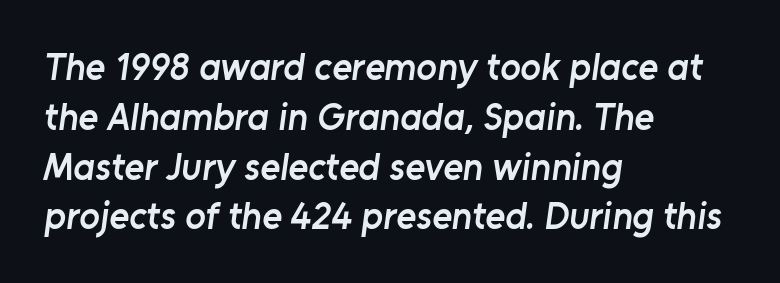
{"serif": "no", "bold": "semi", "weight": "semibold", "width": "normal", "stroke_contrast": "low", "x_height": "medium", "monospaced": "no", "underline": "no", "align": "left", "line_spacing": "normal", "line_spacing_ratio": 1.31, "letter_spacing": "normal", "letter_spacing_em": 0.0, "glyph_px": 38}
